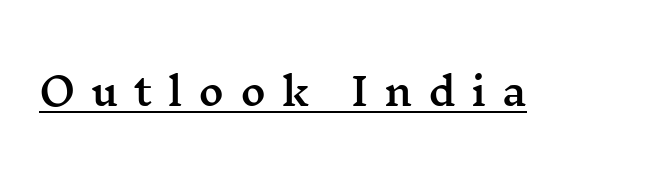
The image shows 39 px wide serif type, upright; set unusually wide letter spacing (+0.4 em), underlined; medium stroke contrast and a medium x-height.
